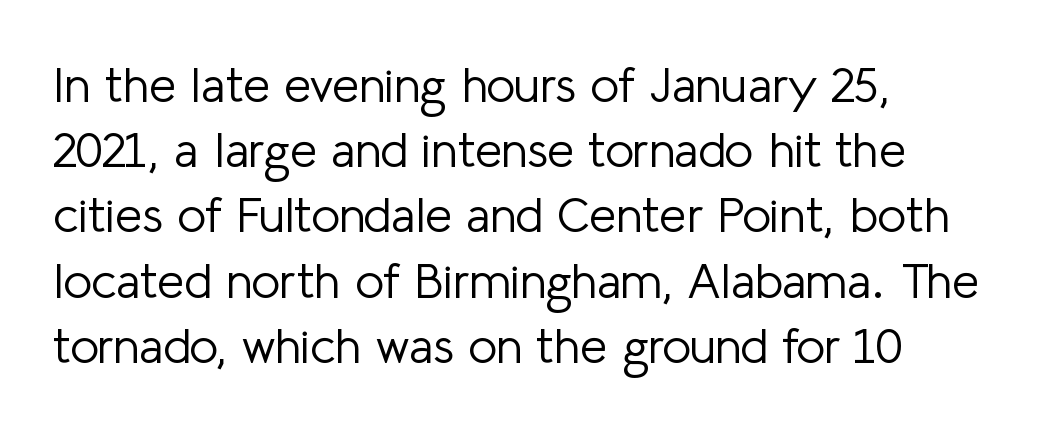
The gaps between neighbouring characters are ordinary and unremarkable. Students, observe: this is what conventionally led text looks like. You could not count columns in this text — the font is proportionally spaced. The font family rendered here belongs to the sans-serif group. Line beginnings align vertically; line endings do not.
